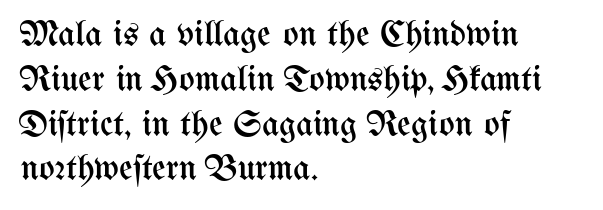
{"italic": "no", "bold": "no", "weight": "regular", "width": "condensed", "stroke_contrast": "medium", "x_height": "medium", "monospaced": "no", "underline": "no", "align": "left", "line_spacing_ratio": 1.21, "letter_spacing": "normal", "letter_spacing_em": 0.0, "glyph_px": 37}
